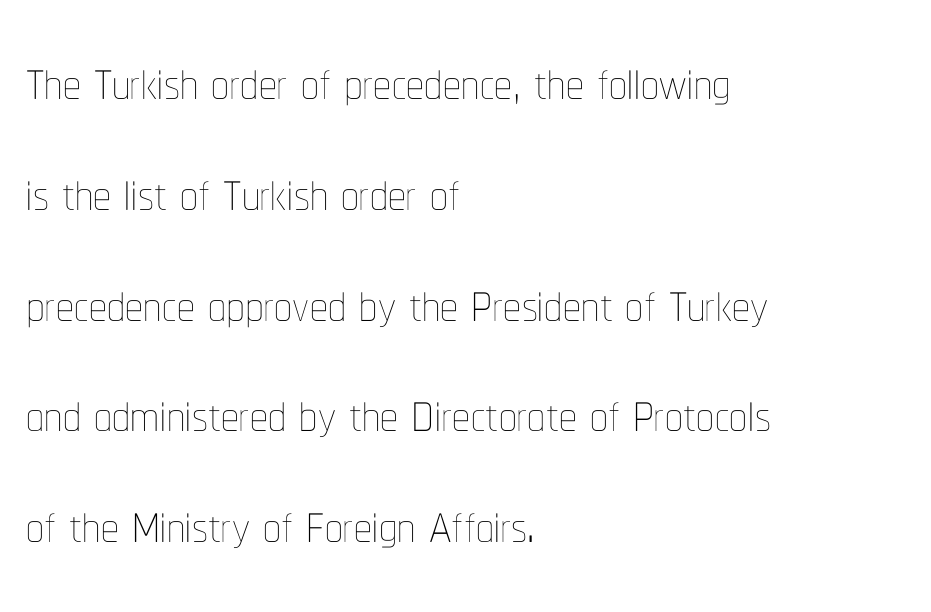
Varying glyph widths throughout — classic text-font behaviour. The lettering stays uniformly vertical, giving the passage a roman look. The passage shown stacks its lines at a standard gap. This sample uses plain, unmodified letter spacing.
